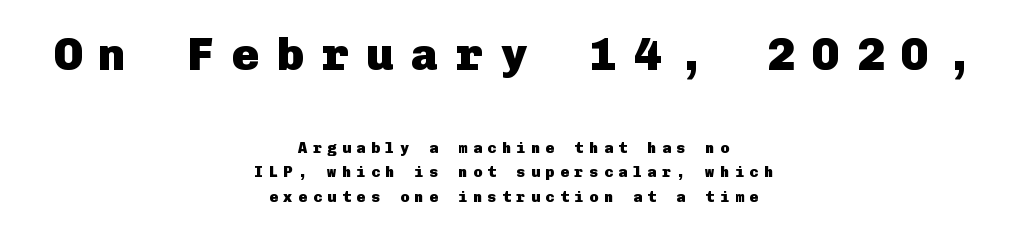
The image shows 46 px heavy sans-serif type, upright; set centered, normal line spacing (1.63x), unusually wide letter spacing (+0.37 em), not underlined; the first (top) block is 3.07x larger; low stroke contrast and a medium x-height.
